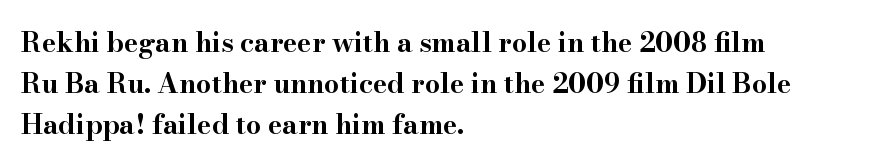
Q: Is the text bold? A: Yes.
Q: Is the text italic (slanted)? A: No, it is upright.
Q: Is the text underlined? A: No.
Q: How is the paragraph aligned? A: Left-aligned.
Q: Is the spacing between letters normal or unusually wide? A: Normal.
Q: Is the spacing between lines tight, normal or loose? A: Normal.
